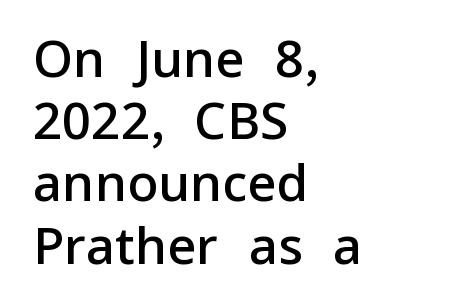
Q: Is the text bold? A: Semi-bold.
Q: Is the text italic (slanted)? A: No, it is upright.
Q: Is the typeface a serif or a sans-serif typeface? A: Sans-serif.
Q: Is the text underlined? A: No.
Q: How is the paragraph aligned? A: Left-aligned.
Q: Is the spacing between letters normal or unusually wide? A: Normal.
Q: Width (condensed, normal, or wide)? A: Normal.
Q: Stroke contrast? A: Low.
Q: x-height? A: Medium.
Q: Monospaced? A: No.
